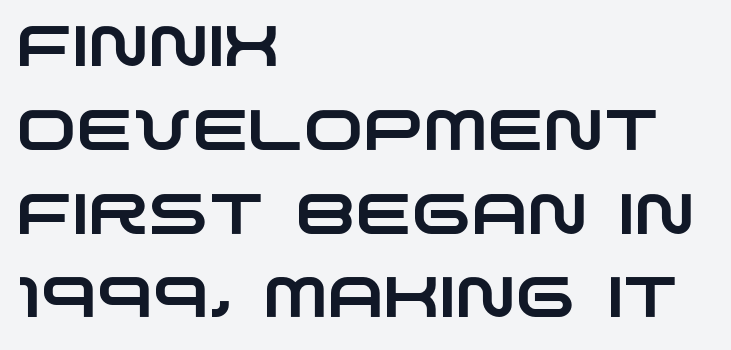
Q: Is the typeface a serif or a sans-serif typeface? A: Sans-serif.
Q: Is the text underlined? A: No.
Q: How is the paragraph aligned? A: Left-aligned.
Q: Is the spacing between letters normal or unusually wide? A: Normal.
Q: Is the spacing between lines tight, normal or loose? A: Normal.
Q: Width (condensed, normal, or wide)? A: Wide.
Q: Stroke contrast? A: Low.
Q: x-height? A: Large.
Q: Monospaced? A: No.
